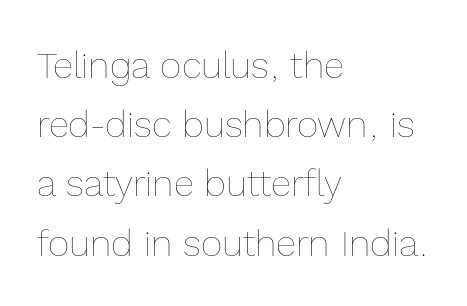
The image shows 37 px thin type, upright; set left-aligned, normal line spacing (1.6x), normal letter spacing, not underlined; a medium x-height.
